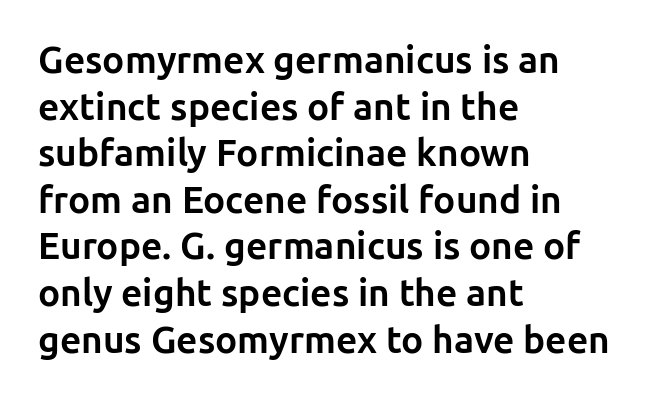
Q: Is the text bold? A: Yes.
Q: Is the text italic (slanted)? A: No, it is upright.
Q: Is the typeface a serif or a sans-serif typeface? A: Sans-serif.
Q: Is the text underlined? A: No.
Q: How is the paragraph aligned? A: Left-aligned.
Q: Is the spacing between letters normal or unusually wide? A: Normal.
Q: Is the spacing between lines tight, normal or loose? A: Normal.
Q: Width (condensed, normal, or wide)? A: Normal.
Q: Stroke contrast? A: Low.
Q: x-height? A: Medium.
Q: Monospaced? A: No.
